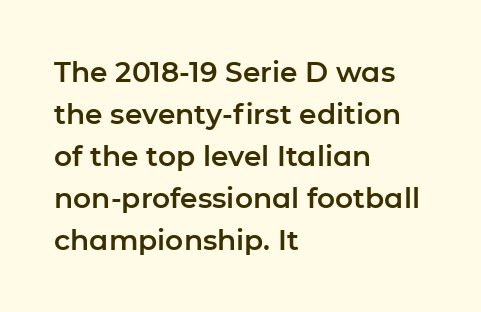
{"serif": "no", "italic": "no", "width": "normal", "stroke_contrast": "low", "x_height": "medium", "monospaced": "no", "underline": "no", "align": "left", "line_spacing": "normal", "line_spacing_ratio": 1.5, "letter_spacing": "normal", "letter_spacing_em": 0.0, "glyph_px": 28}
